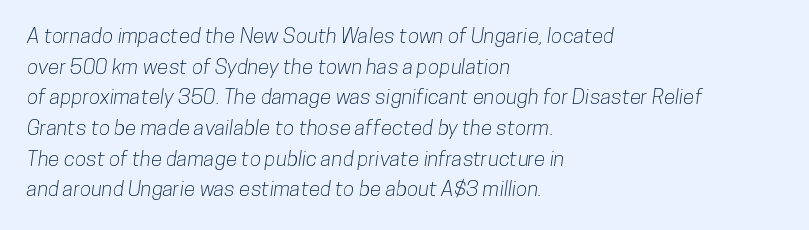
The image shows 21 px text type; set left-aligned, normal line spacing (1.46x), normal letter spacing, not underlined.
